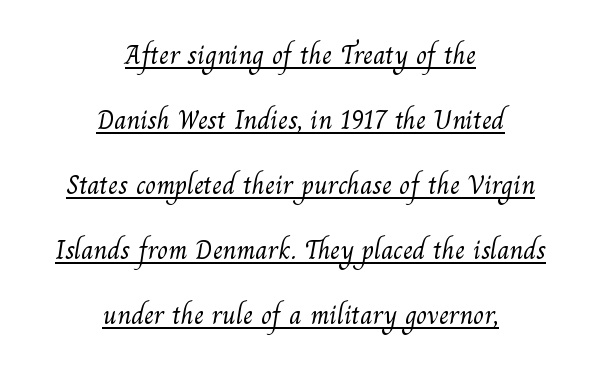
Unlike a clean sans, this face finishes its strokes with serifs. This rendering leaves character spacing at its baseline value. If you measured baseline to baseline, you'd find a long distance. The weight tops out at a normal text grade. You can see a thin bar hugging the bottom of the glyphs. Is the block centered? Yes — each line is placed symmetrically about the middle.
